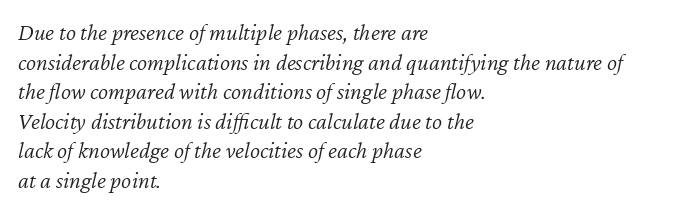
{"italic": "yes", "lean": "right", "slant_degrees": 12, "bold": "no", "underline": "no", "align": "left", "line_spacing_ratio": 1.23, "letter_spacing": "normal", "letter_spacing_em": 0.0, "glyph_px": 24}
